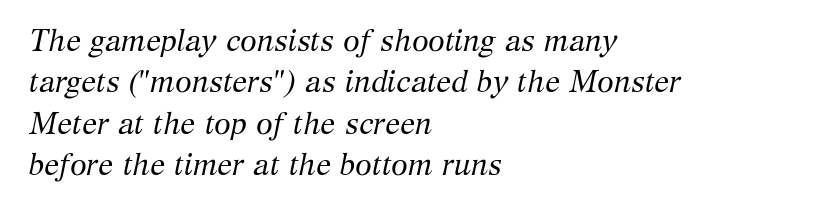
The passage shown stacks its lines at a standard gap. Note the varied advance widths — an 'i' is clearly narrower than an 'm'. Here the glyphs are tracked normally, forming tight word shapes. Leftover space on each line is placed entirely after the last word. Letters rest on an invisible, unmarked baseline. Summary of weight: not heavy and not bold.
